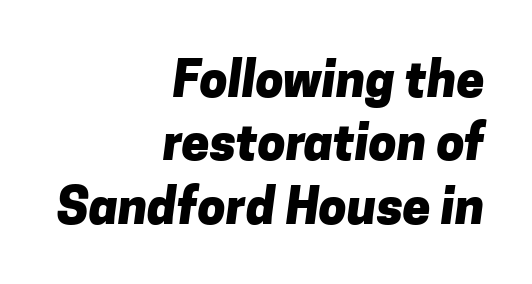
The block of text has a typical density, with ordinary space between rows. Inter-character spacing is left at the font's built-in metrics. The typeface chosen for these lines omits serifs. Reading down the block, your eye finds every line finishing at a fixed right position.
